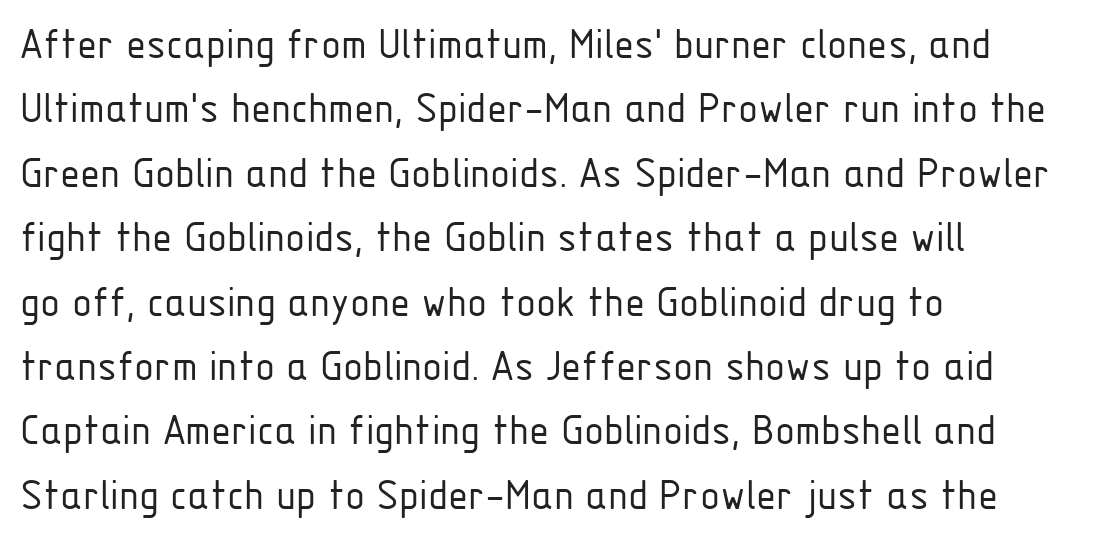
The image shows 46 px light, condensed sans-serif type, upright; set left-aligned, normal line spacing (1.4x), normal letter spacing, not underlined; low stroke contrast and a medium x-height.
